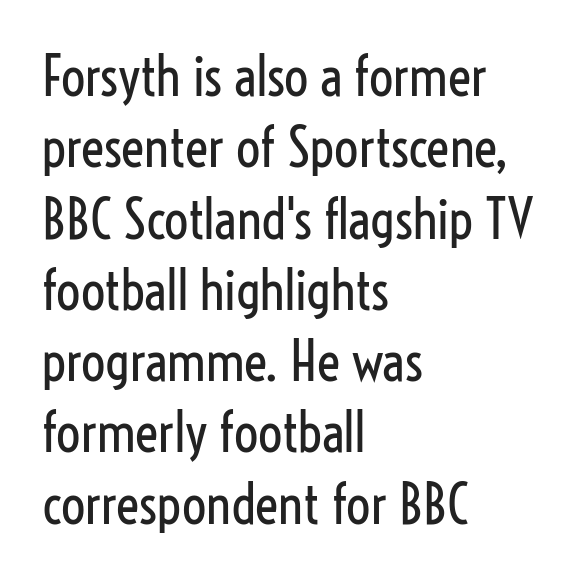
Tracking value appears to be zero — textbook default spacing. Honestly, there is no underline to notice here at all. Caption: multi-line text, flush left, ragged right. Nope, not italic — everything's standing straight. The letters carry no serifs — their stems end cleanly without finishing strokes.
